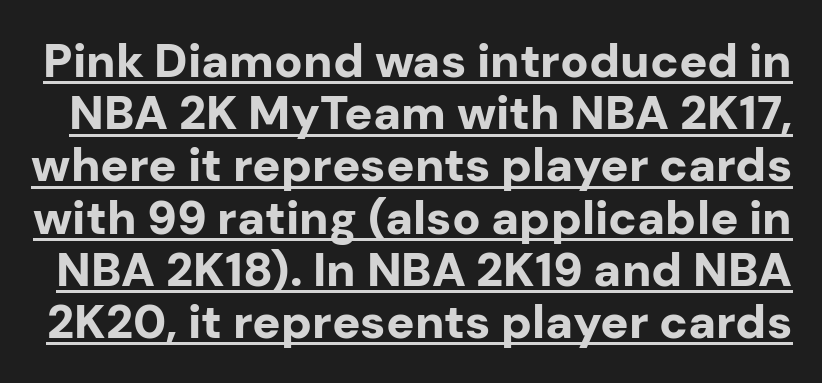
Reading down the column, the eye jumps only a short way to each next line. The letterforms sit shoulder to shoulder at normal distance. Strokes here are thick enough to call this a true bold. Every word sits above its own underline.
